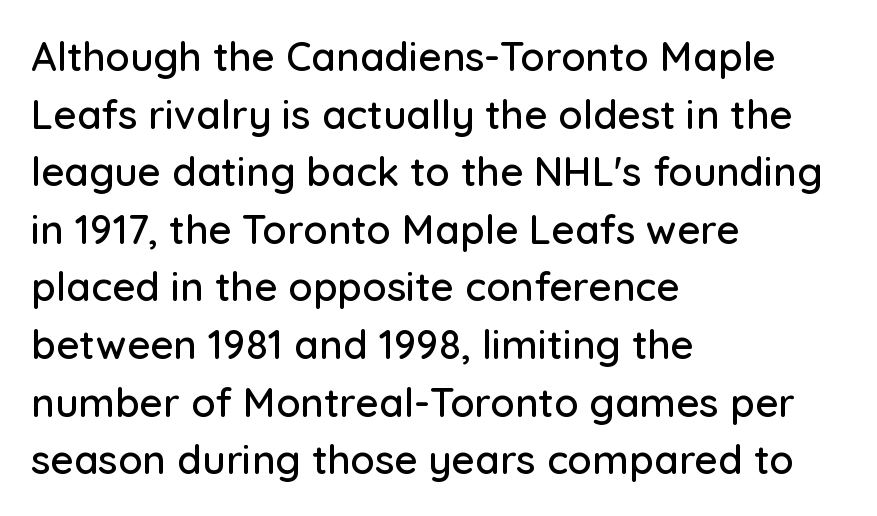
Q: Is the text italic (slanted)? A: No, it is upright.
Q: Is the typeface a serif or a sans-serif typeface? A: Sans-serif.
Q: Is the text underlined? A: No.
Q: How is the paragraph aligned? A: Left-aligned.
Q: Is the spacing between letters normal or unusually wide? A: Normal.
Q: Is the spacing between lines tight, normal or loose? A: Normal.
Q: Width (condensed, normal, or wide)? A: Normal.
Q: Stroke contrast? A: Low.
Q: x-height? A: Medium.
Q: Monospaced? A: No.
